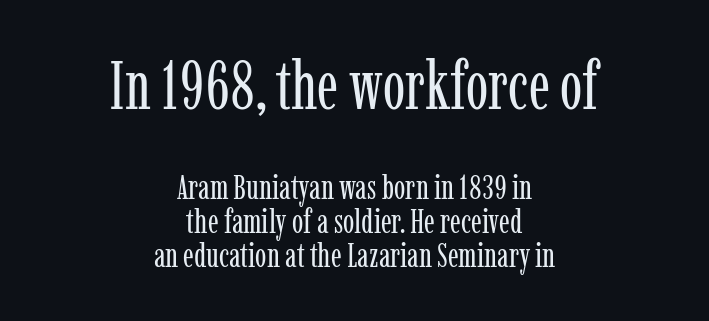
Q: Is the text bold? A: No.
Q: Is the text italic (slanted)? A: No, it is upright.
Q: Is the typeface a serif or a sans-serif typeface? A: Serif.
Q: Is the text underlined? A: No.
Q: How is the paragraph aligned? A: Centered.
Q: Is the spacing between letters normal or unusually wide? A: Normal.
Q: Is the spacing between lines tight, normal or loose? A: Tight.
Q: Which block of text is set in a larger size, the first (top) or the second (bottom)? A: The first (top) one.
Q: Width (condensed, normal, or wide)? A: Condensed.
Q: Stroke contrast? A: Low.
Q: x-height? A: Medium.
Q: Monospaced? A: No.
